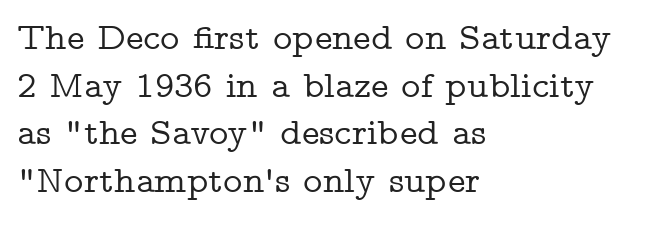
Has an underline been added? It has not. Spacing verdict: proportional, widths tailored to each character. You can tell it's not italic because the verticals are truly vertical. The passage shown is typeset with a serif family.
